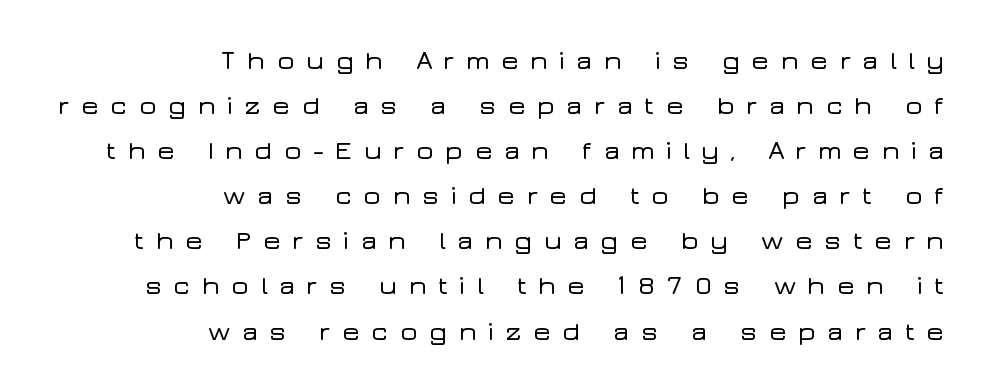
{"italic": "no", "underline": "no", "align": "right", "line_spacing": "normal", "line_spacing_ratio": 1.67, "letter_spacing": "wide", "letter_spacing_em": 0.4, "glyph_px": 27}
